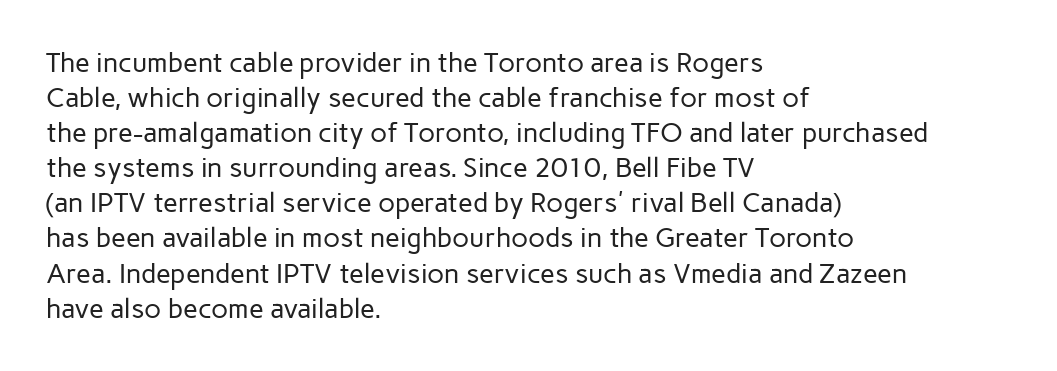
Style check: upright. Plain, unruled lines of type. The paragraph has a hard left edge and a soft right edge. This rendering leaves character spacing at its baseline value. A typesetter would call this leading conventional body-copy spacing. These glyphs show unthickened strokes, regular width or finer.
